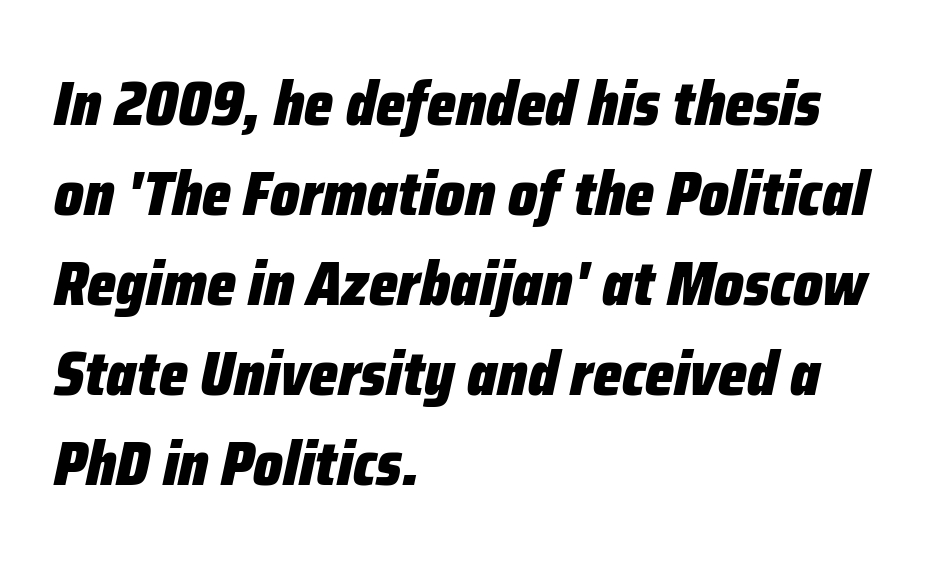
The image shows 62 px heavy, condensed type, italic (leaning right); set left-aligned, normal line spacing (1.45x), normal letter spacing, not underlined; low stroke contrast and a medium x-height.
